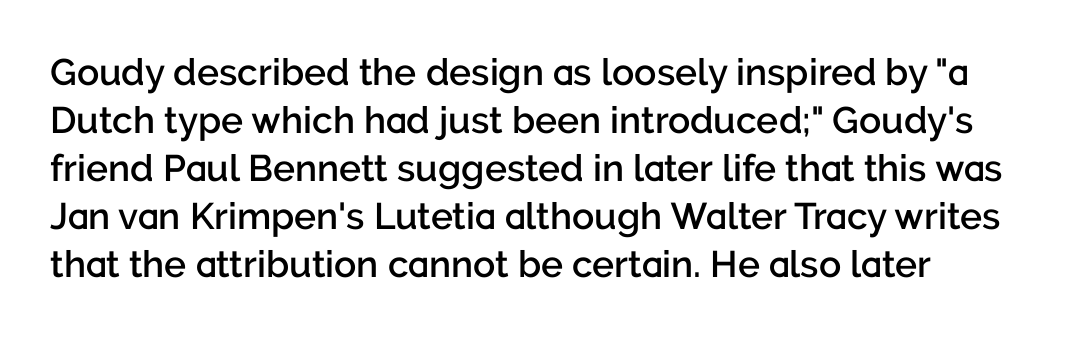
No extra tracking has been applied to these lines. Looks like regular typesetting: each glyph gets only the width it needs. Do the letters lean? They stand straight. The typesetter chose a ragged-right arrangement here. The leading is moderate, giving the passage an even texture.
